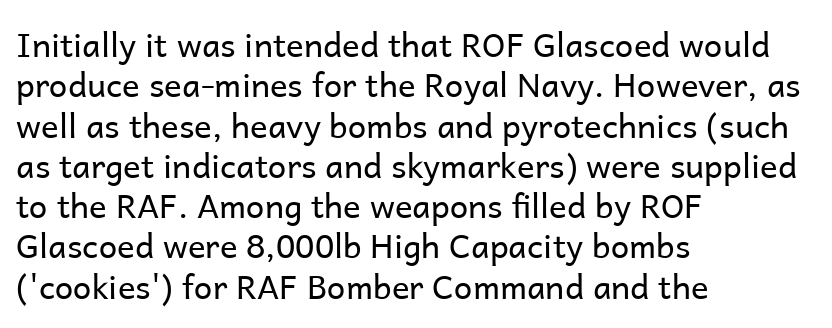
Decoration check: the copy has no underline. Note: no serifs on the glyphs. Notice how the stems are strictly vertical — no italics here. Reading down the block, your eye returns to a fixed left position each line.
